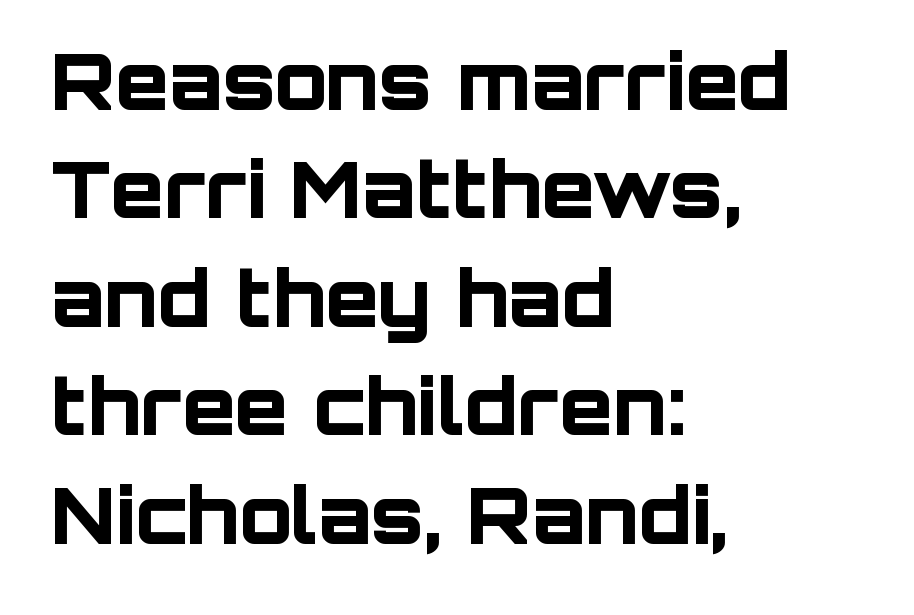
The image shows 78 px bold sans-serif type, upright; set left-aligned, normal line spacing (1.39x), normal letter spacing, not underlined; low stroke contrast and a large x-height.
